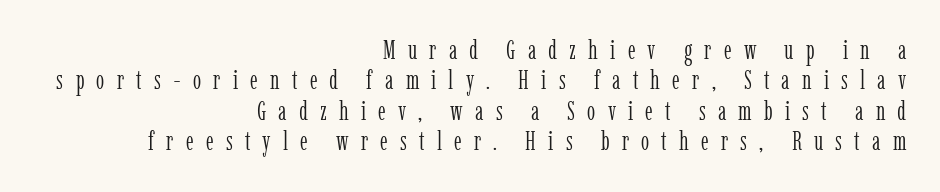
Between one letter and the next there's a generous, obvious gap. Notice how the passage keeps a crisp vertical edge on the right only. No letter is thick-stroked: the sample isn't bold. The foot of each line stays bare and open.
